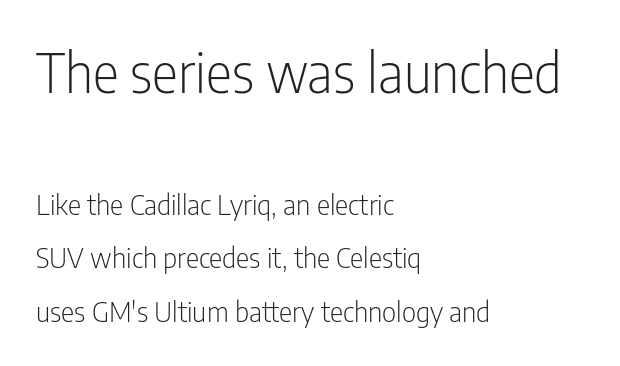
Q: Is the text bold? A: No.
Q: Is the text italic (slanted)? A: No, it is upright.
Q: Is the typeface a serif or a sans-serif typeface? A: Sans-serif.
Q: Is the text underlined? A: No.
Q: How is the paragraph aligned? A: Left-aligned.
Q: Is the spacing between letters normal or unusually wide? A: Normal.
Q: Is the spacing between lines tight, normal or loose? A: Loose.
Q: Which block of text is set in a larger size, the first (top) or the second (bottom)? A: The first (top) one.
Q: Width (condensed, normal, or wide)? A: Condensed.
Q: Stroke contrast? A: Low.
Q: x-height? A: Medium.
Q: Monospaced? A: No.
